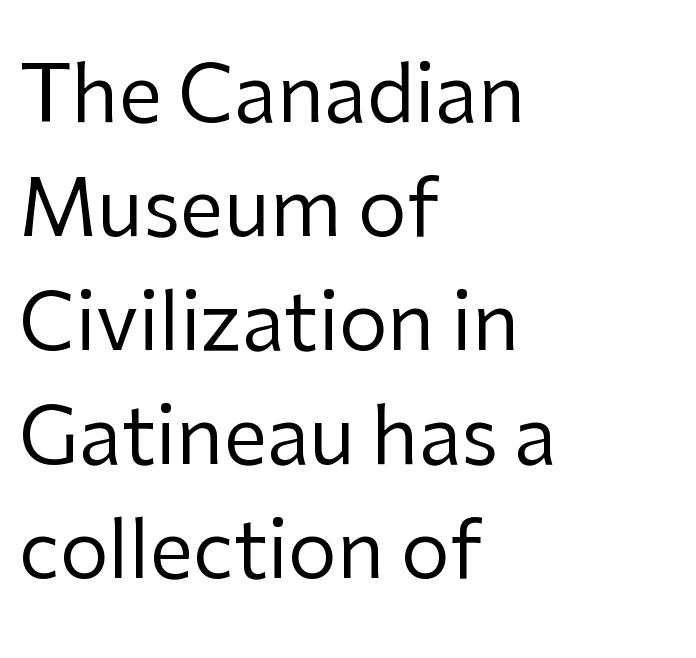
{"serif": "no", "italic": "no", "bold": "no", "weight": "regular", "width": "normal", "stroke_contrast": "low", "x_height": "medium", "monospaced": "no", "underline": "no", "align": "left", "line_spacing": "normal", "line_spacing_ratio": 1.46, "letter_spacing": "normal", "letter_spacing_em": 0.0, "glyph_px": 78}
